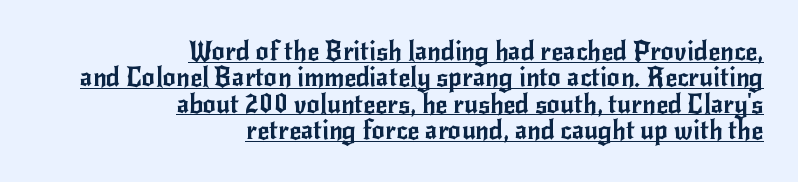
The image shows 26 px text type, upright; set right-aligned, tight line spacing (1.01x), normal letter spacing, underlined.
